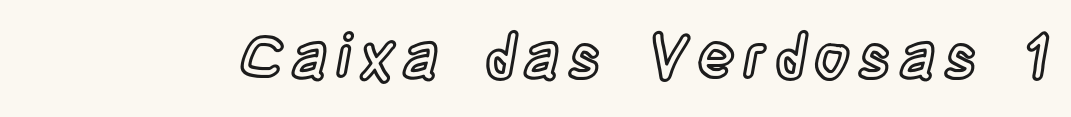
The image shows 62 px condensed type; set not underlined; a large x-height.
